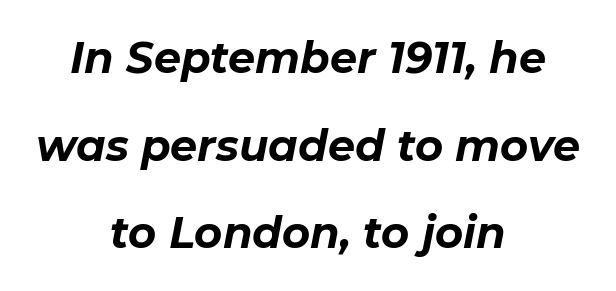
Every row of glyphs is offset so its center matches the block's center. Between one letter and the next there's only the usual sliver of space. Character widths vary here, with narrow letters taking less room than wide ones. What weight is shown? A full bold with thick strokes. In terms of leading, this rendering errs on the spacious side. Style check: oblique.
